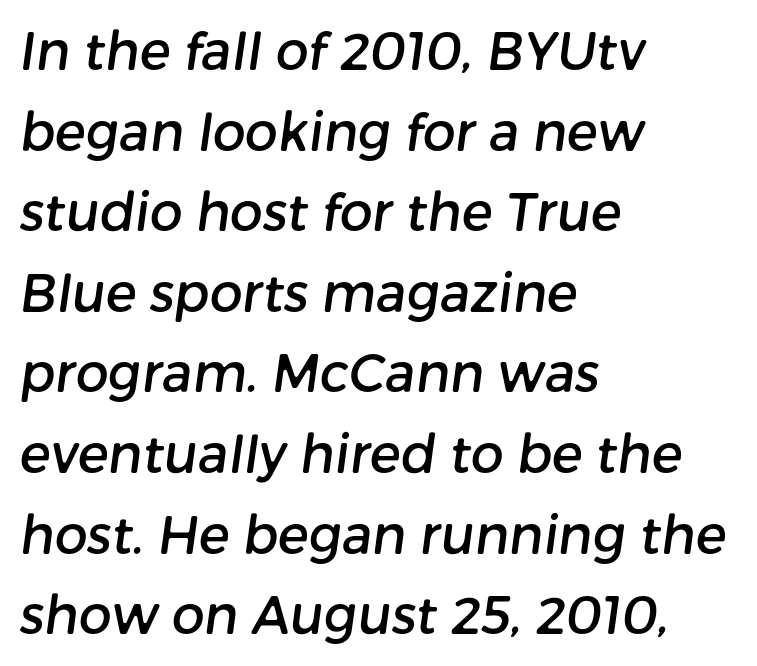
Q: Is the typeface a serif or a sans-serif typeface? A: Sans-serif.
Q: Is the text underlined? A: No.
Q: How is the paragraph aligned? A: Left-aligned.
Q: Is the spacing between letters normal or unusually wide? A: Normal.
Q: Is the spacing between lines tight, normal or loose? A: Normal.
Q: Width (condensed, normal, or wide)? A: Normal.
Q: Stroke contrast? A: Low.
Q: x-height? A: Medium.
Q: Monospaced? A: No.
